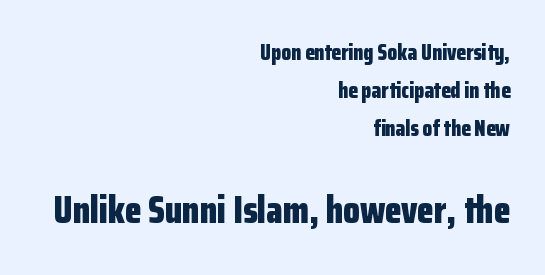
{"serif": "no", "italic": "no", "bold": "yes", "weight": "bold", "width": "condensed", "stroke_contrast": "low", "x_height": "medium", "monospaced": "no", "underline": "no", "align": "right", "line_spacing_ratio": 1.72, "letter_spacing": "normal", "letter_spacing_em": 0.0, "larger_block": "second", "size_ratio": 1.73, "glyph_px": 38}
